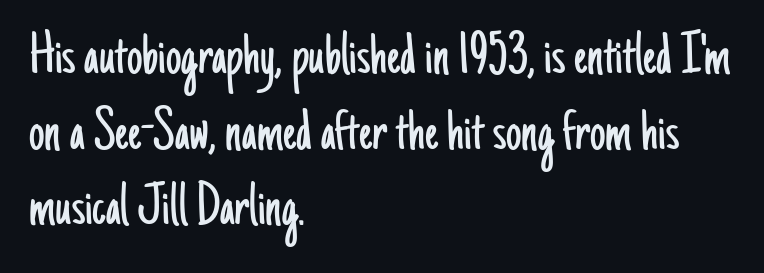
Q: Is the text bold? A: No.
Q: Is the text italic (slanted)? A: No, it is upright.
Q: Is the typeface a serif or a sans-serif typeface? A: Sans-serif.
Q: Is the text underlined? A: No.
Q: How is the paragraph aligned? A: Left-aligned.
Q: Is the spacing between letters normal or unusually wide? A: Normal.
Q: Width (condensed, normal, or wide)? A: Condensed.
Q: Stroke contrast? A: Low.
Q: x-height? A: Small.
Q: Monospaced? A: No.
